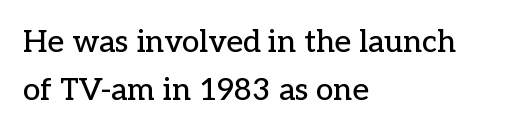
The image shows 31 px serif type, upright; set left-aligned, normal line spacing (1.55x), normal letter spacing, not underlined; low stroke contrast and a medium x-height.
